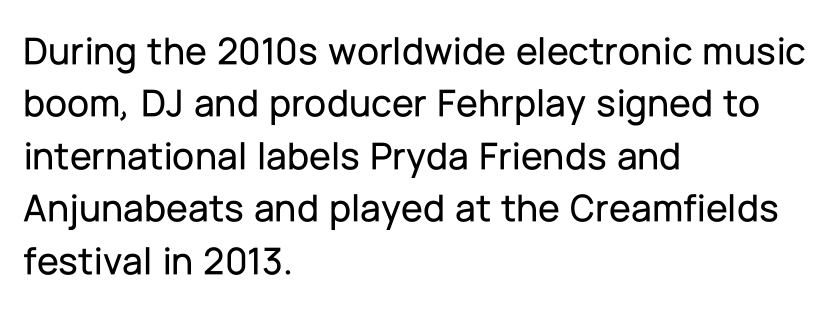
In terms of leading, this rendering sits right in the middle. Students, note that the glyphs here touch the page at normal intervals. Decoration check: the copy has no underline. The characters display no serif detailing; their extremities are plain.
